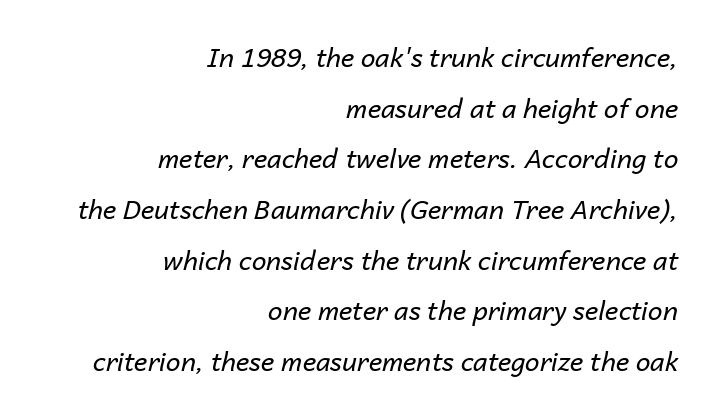
One-word summary of the alignment: right. Glance below the letters and you will spot only blank space. The face used here is rendered with its standard letterfit. Weight: not bold — regular or lighter. Would a proofreader flag this as italicized? Yes.
